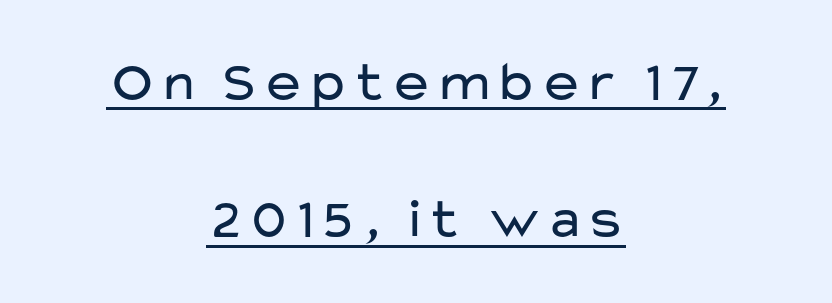
Q: Is the text bold? A: No.
Q: Is the text italic (slanted)? A: No, it is upright.
Q: Is the typeface a serif or a sans-serif typeface? A: Sans-serif.
Q: Is the text underlined? A: Yes.
Q: How is the paragraph aligned? A: Centered.
Q: Is the spacing between letters normal or unusually wide? A: Normal.
Q: Is the spacing between lines tight, normal or loose? A: Loose.
Q: Width (condensed, normal, or wide)? A: Wide.
Q: Stroke contrast? A: Low.
Q: x-height? A: Medium.
Q: Monospaced? A: No.
